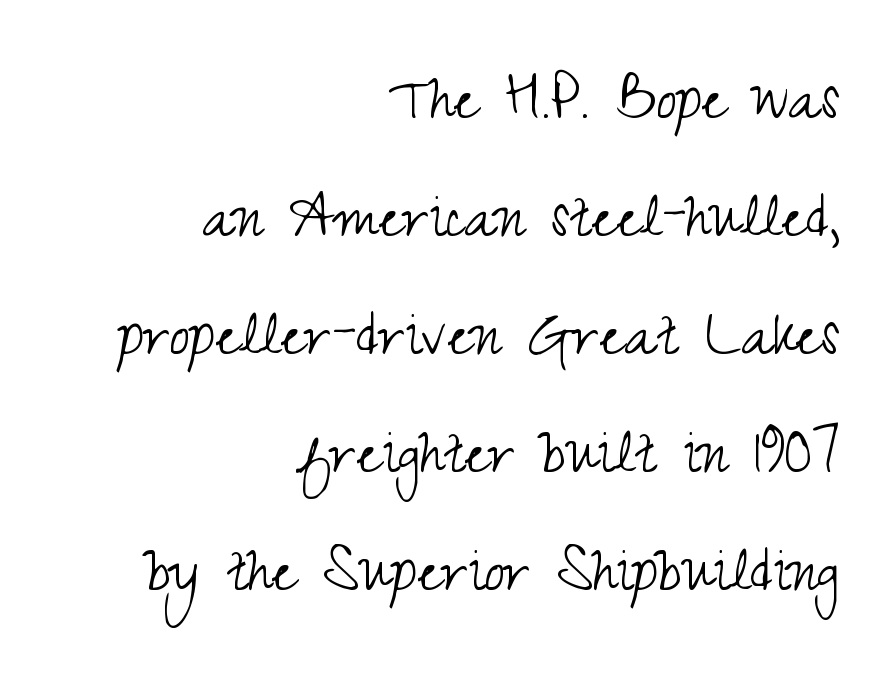
The line texture is even and compact thanks to regular tracking. A student would call this right alignment; a typographer would say flush right, rag left. Examine the stroke ends and you'll find no serifs. A roman cut, with each character standing at attention.
